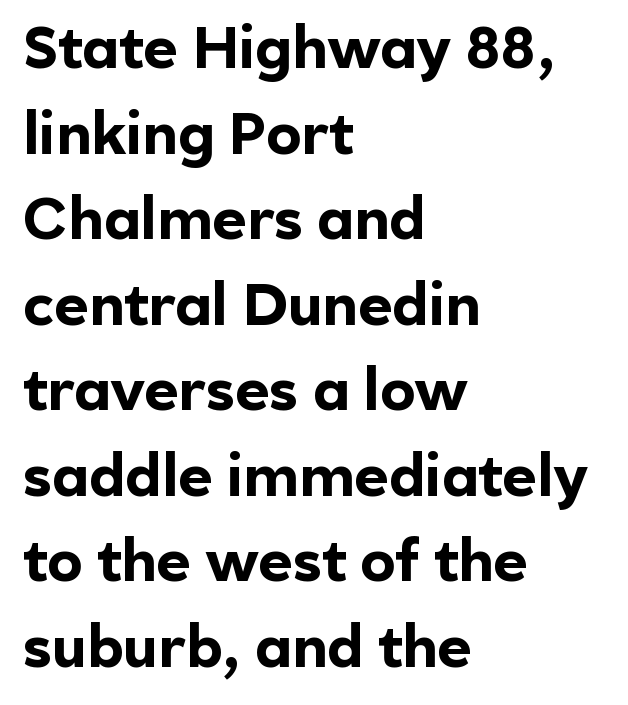
The image shows 59 px bold sans-serif type, upright; set left-aligned, normal line spacing (1.45x), normal letter spacing, not underlined; a medium x-height.
